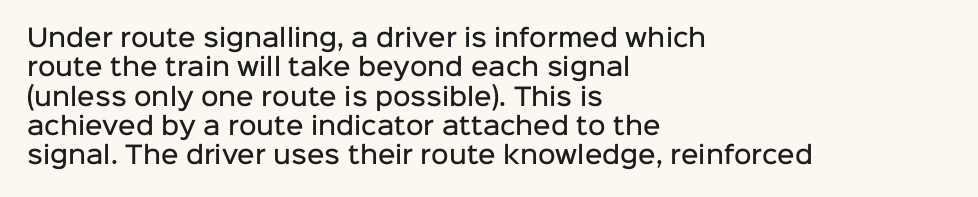
This rendering leaves character spacing at its baseline value. The gap between lines stays unmarked. Characters remain perfectly vertical along every line. The compositor pushed each line to the left boundary.
